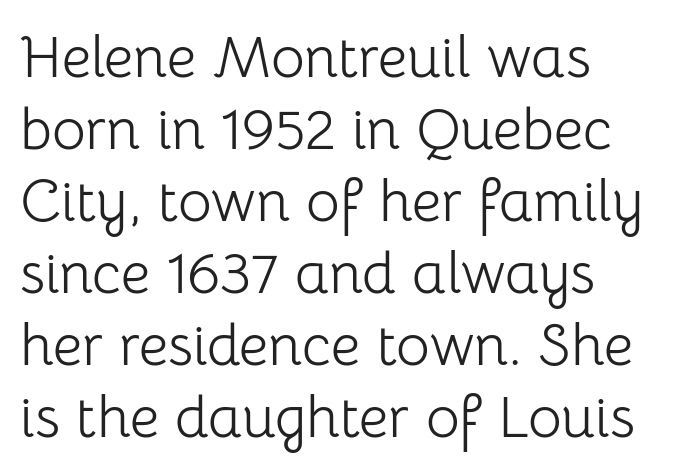
{"serif": "no", "italic": "no", "bold": "no", "weight": "light", "width": "normal", "stroke_contrast": "low", "x_height": "medium", "monospaced": "no", "underline": "no", "align": "left", "line_spacing_ratio": 1.24, "letter_spacing": "normal", "letter_spacing_em": 0.0, "glyph_px": 58}
